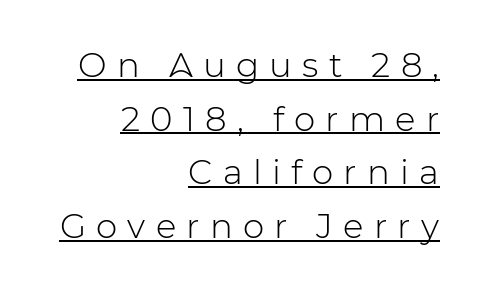
The letters advance in unequal steps, a hallmark of proportional type. Heaviness? Minimal to ordinary, like unemphasized prose. Evenly set lines give the paragraph a standard silhouette. Is the block centered? No — it sits flush against the right margin.
